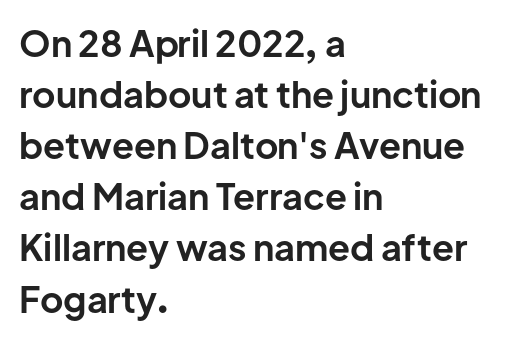
Q: Is the text bold? A: Yes.
Q: Is the text italic (slanted)? A: No, it is upright.
Q: Is the typeface a serif or a sans-serif typeface? A: Sans-serif.
Q: Is the text underlined? A: No.
Q: How is the paragraph aligned? A: Left-aligned.
Q: Is the spacing between letters normal or unusually wide? A: Normal.
Q: Is the spacing between lines tight, normal or loose? A: Normal.
Q: Width (condensed, normal, or wide)? A: Normal.
Q: Stroke contrast? A: Low.
Q: x-height? A: Medium.
Q: Monospaced? A: No.
